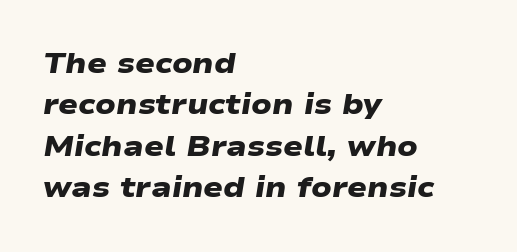
The image shows 29 px heavy, wide sans-serif type; set left-aligned, normal line spacing (1.43x), normal letter spacing, not underlined; low stroke contrast and a medium x-height.
